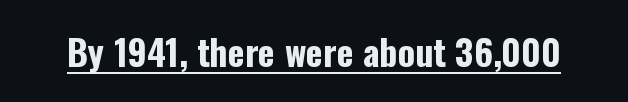
The image shows 36 px bold, condensed sans-serif type, upright; set normal letter spacing, underlined; low stroke contrast and a medium x-height.
